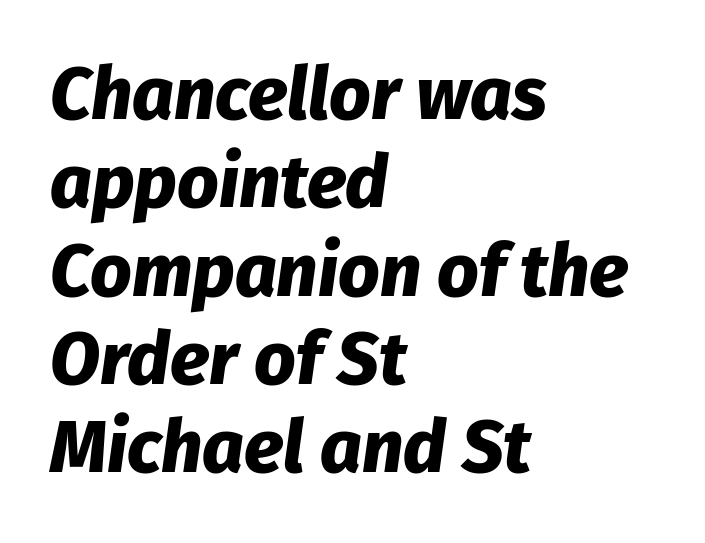
Q: Is the text bold? A: Yes.
Q: Is the text italic (slanted)? A: Yes, it leans right by about 8 degrees.
Q: Is the text underlined? A: No.
Q: How is the paragraph aligned? A: Left-aligned.
Q: Is the spacing between letters normal or unusually wide? A: Normal.
Q: Width (condensed, normal, or wide)? A: Normal.
Q: Stroke contrast? A: Low.
Q: x-height? A: Medium.
Q: Monospaced? A: No.
